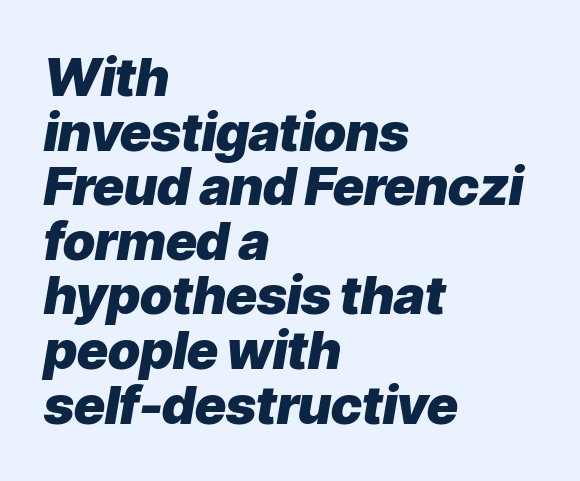
Observe the lean: these are italic letterforms. The passage shown stacks its lines with hardly any gap. Strong, thick strokes mark this as bold type. Horizontal alignment here is leftward, the default for most running prose. Plain, unruled lines of type. Between one letter and the next there's only the usual sliver of space.
